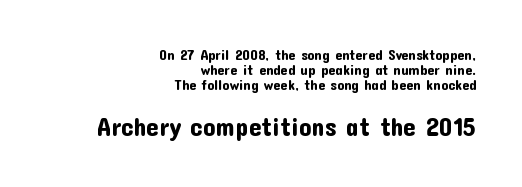
{"italic": "no", "underline": "no", "align": "right", "line_spacing": "tight", "line_spacing_ratio": 1.07, "letter_spacing": "normal", "letter_spacing_em": 0.0, "larger_block": "second", "size_ratio": 1.79, "glyph_px": 25}
